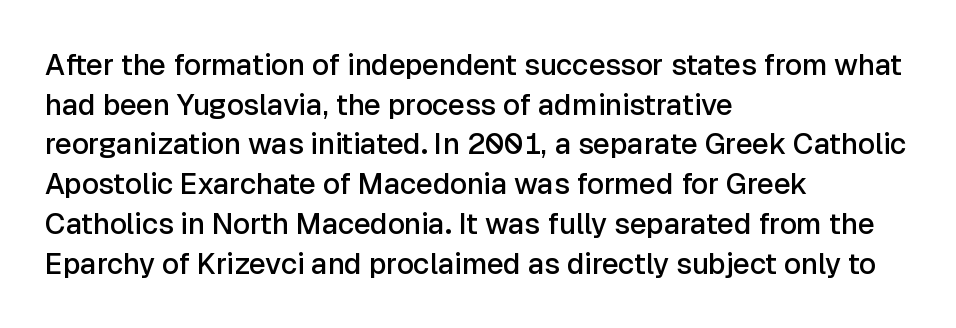
The type sits square on the baseline with zero lean. This sample is left-justified, so line endings fall wherever the words run out. Think of a printed novel: that variable character pitch is what you see here. Typographic density is moderately raised because the face is semibold. The zone under the glyphs is completely vacant.
